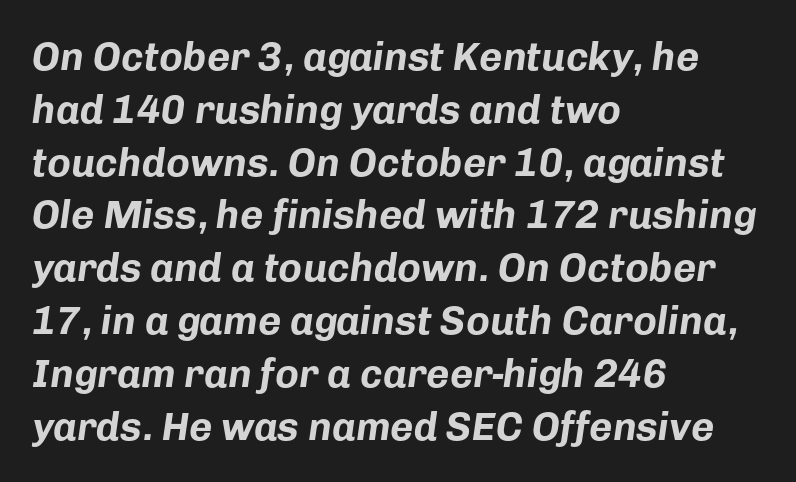
The image shows 40 px bold type, italic (leaning right); set left-aligned, normal line spacing (1.32x), normal letter spacing, not underlined; low stroke contrast and a medium x-height.
